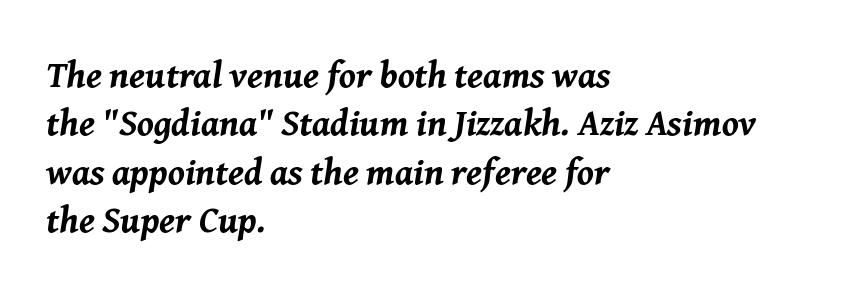
The image shows 37 px bold type, italic (leaning right); set left-aligned, normal line spacing (1.31x), normal letter spacing, not underlined; medium stroke contrast and a medium x-height.
